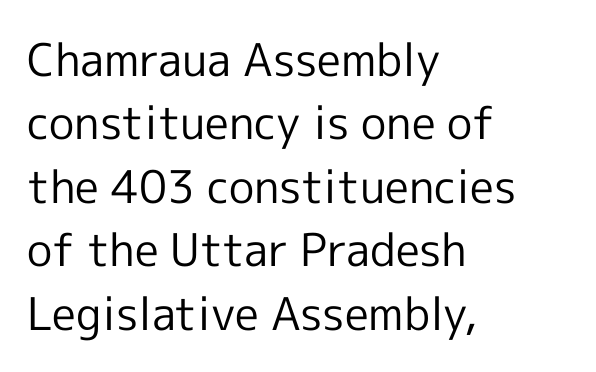
Q: Is the text bold? A: No.
Q: Is the text italic (slanted)? A: No, it is upright.
Q: Is the typeface a serif or a sans-serif typeface? A: Sans-serif.
Q: Is the text underlined? A: No.
Q: How is the paragraph aligned? A: Left-aligned.
Q: Is the spacing between letters normal or unusually wide? A: Normal.
Q: Is the spacing between lines tight, normal or loose? A: Normal.
Q: Width (condensed, normal, or wide)? A: Normal.
Q: x-height? A: Medium.
Q: Monospaced? A: No.
